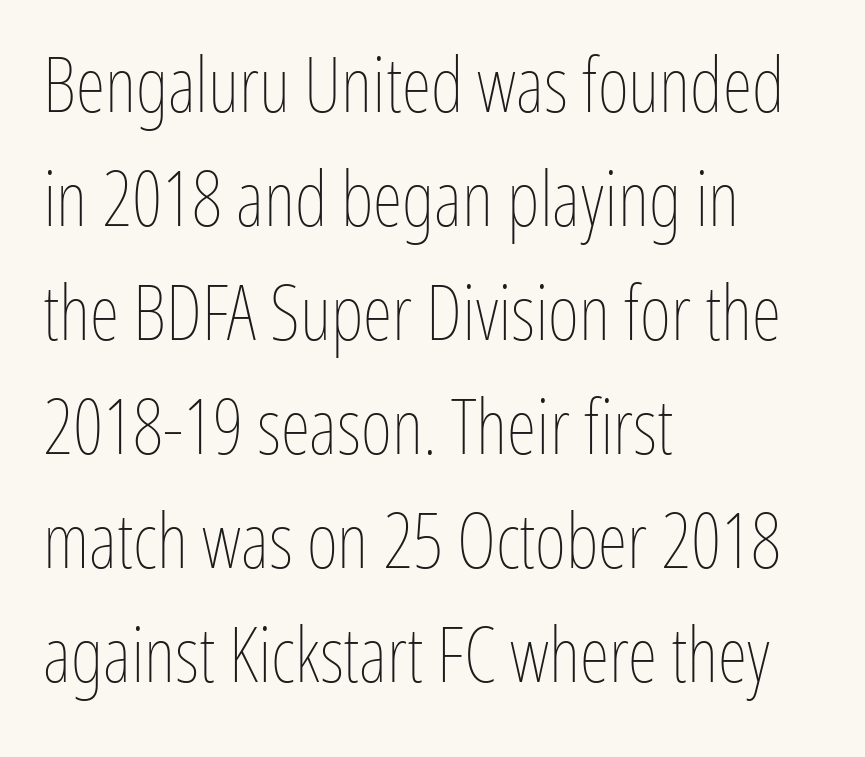
{"italic": "no", "bold": "no", "weight": "thin", "width": "condensed", "stroke_contrast": "low", "x_height": "medium", "monospaced": "no", "underline": "no", "align": "left", "line_spacing": "normal", "line_spacing_ratio": 1.5, "letter_spacing": "normal", "letter_spacing_em": 0.0, "glyph_px": 76}
